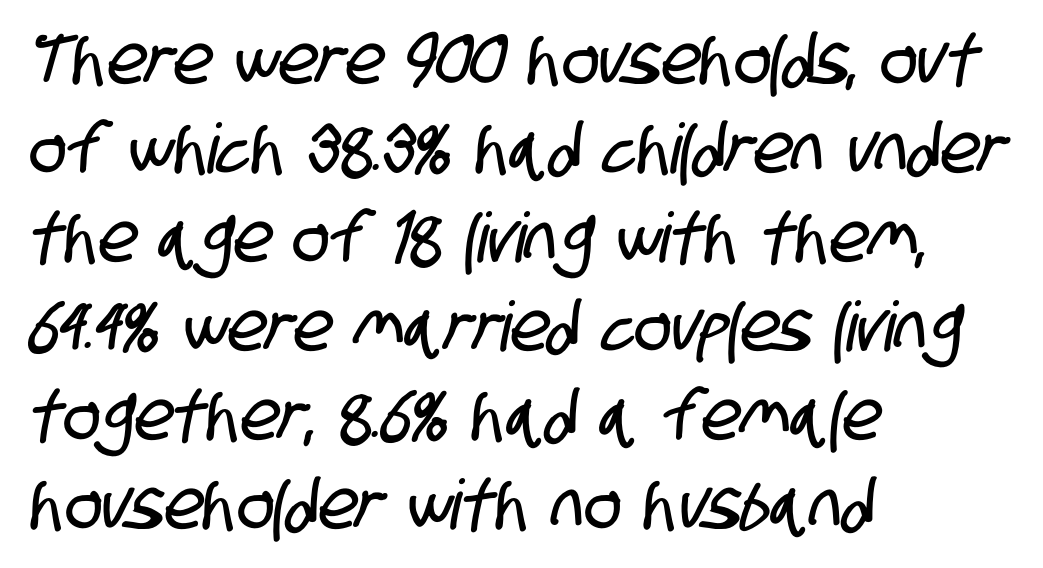
{"serif": "no", "width": "condensed", "stroke_contrast": "low", "x_height": "large", "monospaced": "no", "underline": "no", "align": "left", "line_spacing": "normal", "line_spacing_ratio": 1.29, "letter_spacing": "normal", "letter_spacing_em": 0.0, "glyph_px": 69}
